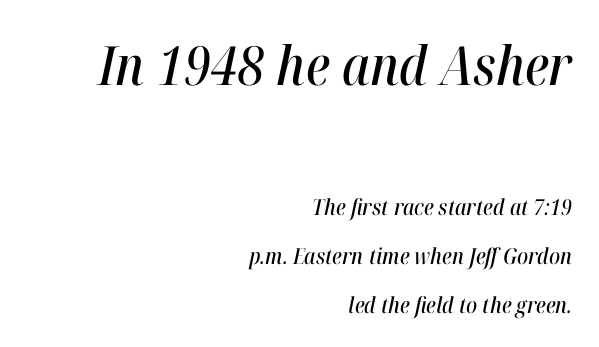
{"italic": "yes", "lean": "right", "slant_degrees": 12, "width": "condensed", "stroke_contrast": "high", "x_height": "medium", "monospaced": "no", "underline": "no", "align": "right", "line_spacing": "loose", "line_spacing_ratio": 2.23, "letter_spacing": "normal", "letter_spacing_em": 0.0, "larger_block": "first", "size_ratio": 2.45, "glyph_px": 54}
